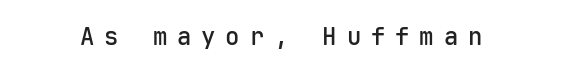
The image shows 24 px text type, upright; set unusually wide letter spacing (+0.41 em), not underlined.
